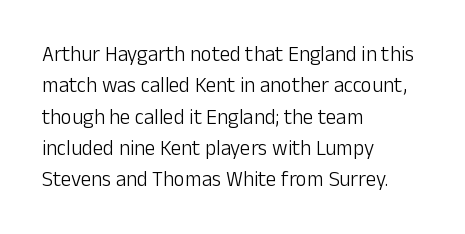
The image shows 21 px text type, upright; set left-aligned, normal line spacing (1.49x), normal letter spacing, not underlined.
